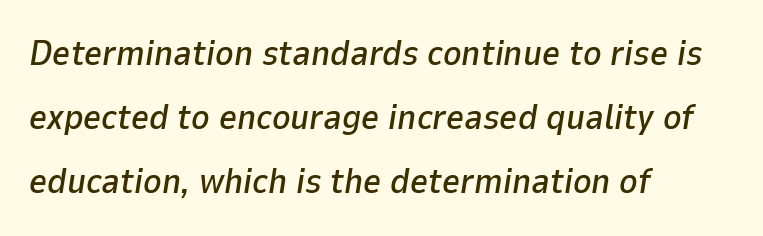
Q: Is the text italic (slanted)? A: Yes, it leans right by about 9 degrees.
Q: Is the text underlined? A: No.
Q: How is the paragraph aligned? A: Left-aligned.
Q: Is the spacing between letters normal or unusually wide? A: Normal.
Q: Width (condensed, normal, or wide)? A: Normal.
Q: Stroke contrast? A: Low.
Q: x-height? A: Medium.
Q: Monospaced? A: No.
